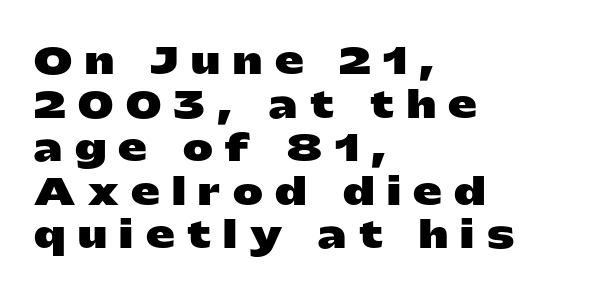
Character widths vary here, with narrow letters taking less room than wide ones. Which margin do the lines hug? The left one — the right edge is uneven. Each word looks stretched out because of the extra space between its letters. When letters stand straight like this, we call the style roman or upright. No word sits above an underline.
